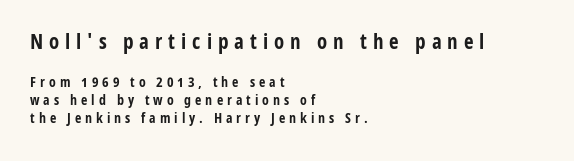
This block has exactly the height ordinary leading produces. The passage shown begins with its larger block and ends with its smaller one. Posture: vertical. Honestly, the letter spacing is so wide it's the main thing you notice. The gap between lines stays unmarked.
